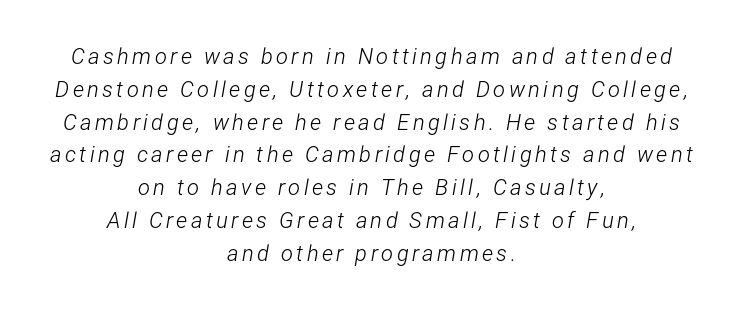
Q: Is the text bold? A: No.
Q: Is the text italic (slanted)? A: Yes, it leans right by about 12 degrees.
Q: Is the text underlined? A: No.
Q: How is the paragraph aligned? A: Centered.
Q: Is the spacing between lines tight, normal or loose? A: Normal.
